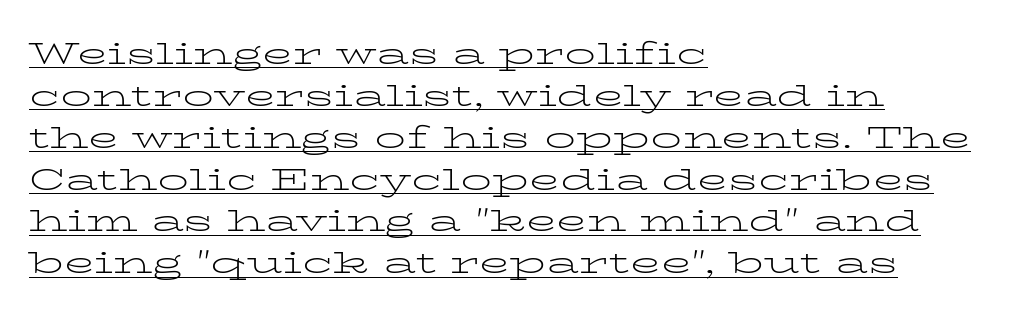
{"serif": "yes", "italic": "no", "bold": "no", "weight": "light", "width": "wide", "stroke_contrast": "low", "x_height": "medium", "monospaced": "no", "underline": "yes", "align": "left", "line_spacing": "normal", "line_spacing_ratio": 1.35, "letter_spacing": "normal", "letter_spacing_em": 0.0, "glyph_px": 31}
